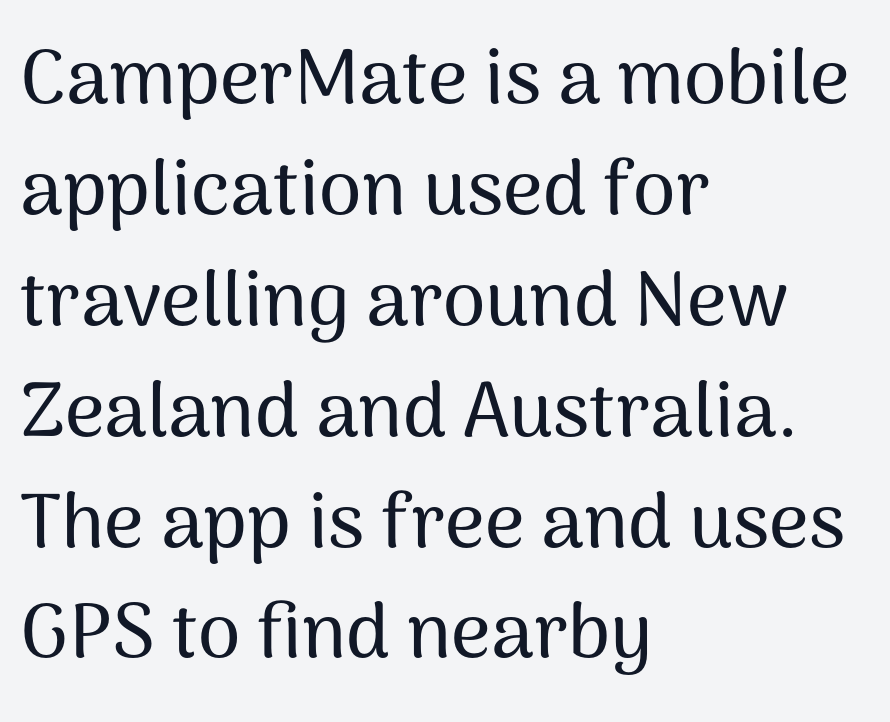
Are there feet on the stems? There aren't — it's a sans. Characters follow at the spacing the type designer built in. A typesetter would call this proportional, since set widths differ per character. The space between consecutive lines is moderate. This sample is left-justified, so line endings fall wherever the words run out.
